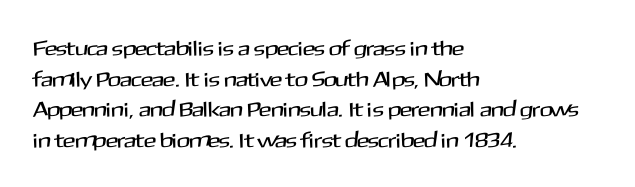
{"italic": "no", "underline": "no", "align": "left", "line_spacing": "normal", "line_spacing_ratio": 1.46, "letter_spacing": "normal", "letter_spacing_em": 0.0, "glyph_px": 21}
